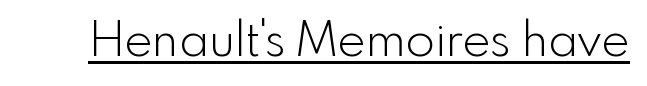
Q: Is the text bold? A: No.
Q: Is the text italic (slanted)? A: No, it is upright.
Q: Is the typeface a serif or a sans-serif typeface? A: Sans-serif.
Q: Is the text underlined? A: Yes.
Q: Is the spacing between letters normal or unusually wide? A: Normal.
Q: Width (condensed, normal, or wide)? A: Normal.
Q: x-height? A: Small.
Q: Monospaced? A: No.
